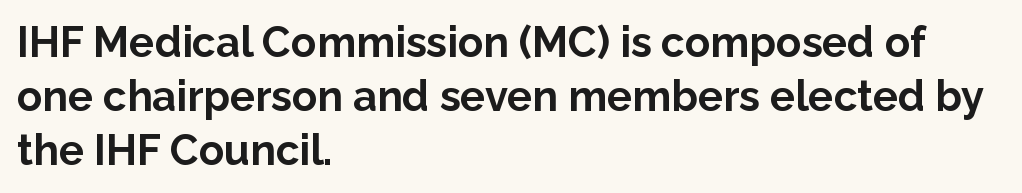
Q: Is the text bold? A: Yes.
Q: Is the text italic (slanted)? A: No, it is upright.
Q: Is the typeface a serif or a sans-serif typeface? A: Sans-serif.
Q: Is the text underlined? A: No.
Q: How is the paragraph aligned? A: Left-aligned.
Q: Is the spacing between letters normal or unusually wide? A: Normal.
Q: Is the spacing between lines tight, normal or loose? A: Normal.
Q: Width (condensed, normal, or wide)? A: Normal.
Q: Stroke contrast? A: Low.
Q: x-height? A: Medium.
Q: Monospaced? A: No.
